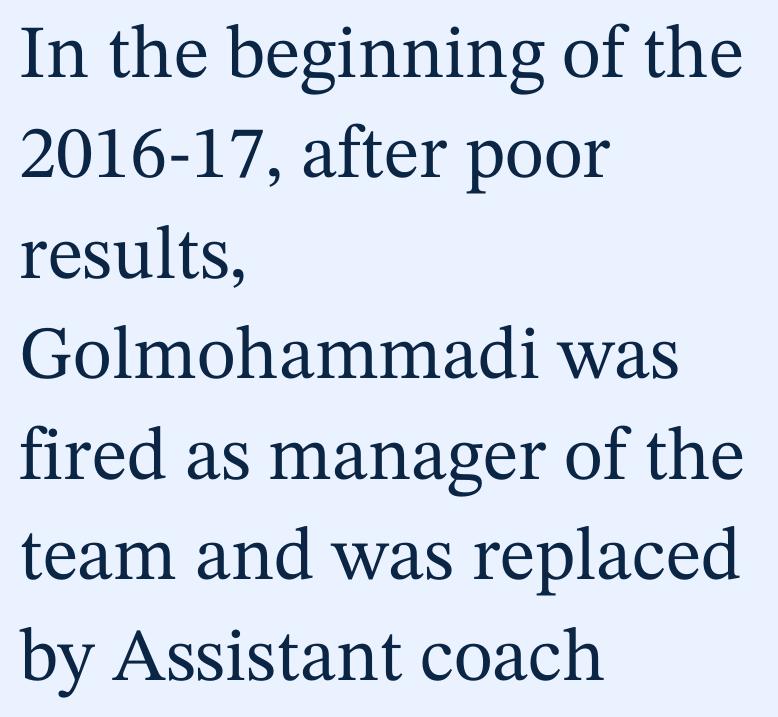
The image shows 75 px serif type, upright; set left-aligned, normal line spacing (1.34x), normal letter spacing, not underlined; medium stroke contrast and a medium x-height.
